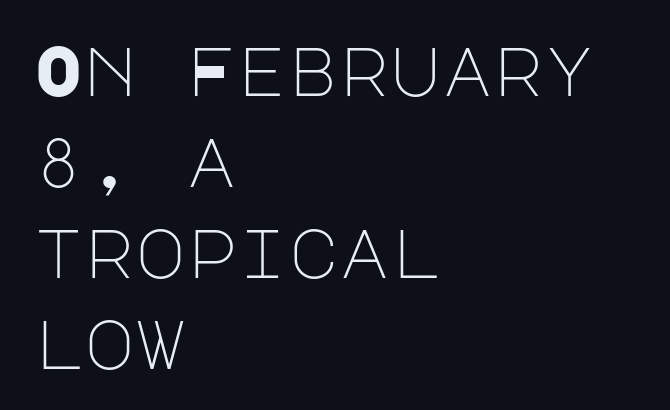
{"serif": "no", "italic": "no", "bold": "no", "weight": "light", "width": "normal", "stroke_contrast": "low", "x_height": "large", "underline": "no", "align": "left", "line_spacing": "normal", "line_spacing_ratio": 1.32, "letter_spacing": "normal", "letter_spacing_em": 0.0, "glyph_px": 69}
